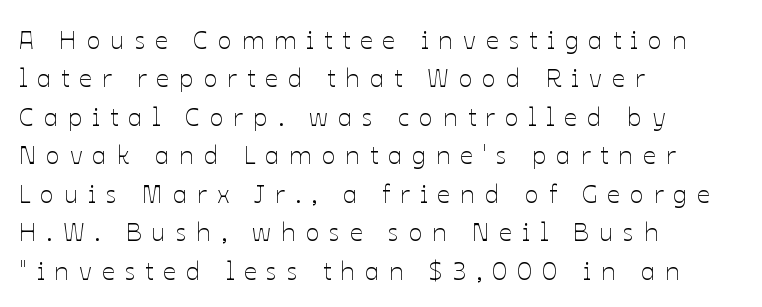
Q: Is the text bold? A: No.
Q: Is the text italic (slanted)? A: No, it is upright.
Q: Is the text underlined? A: No.
Q: How is the paragraph aligned? A: Left-aligned.
Q: Is the spacing between letters normal or unusually wide? A: Unusually wide.
Q: Is the spacing between lines tight, normal or loose? A: Normal.
